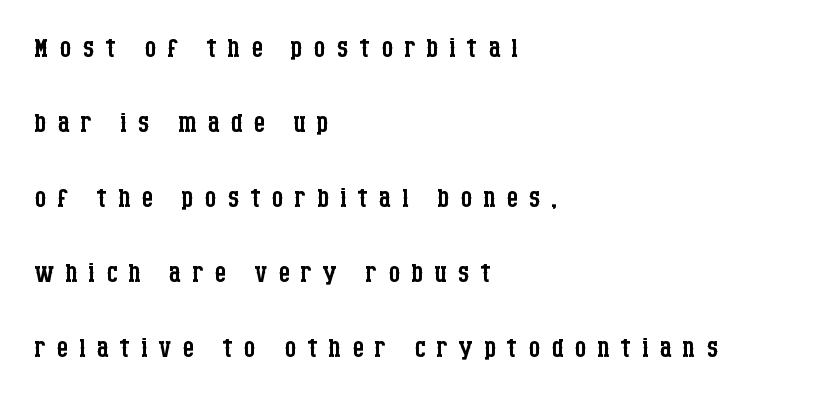
The image shows 37 px regular-weight, condensed serif type, upright; set left-aligned, loose line spacing (2.03x), unusually wide letter spacing (+0.29 em), not underlined; low stroke contrast and a large x-height.
